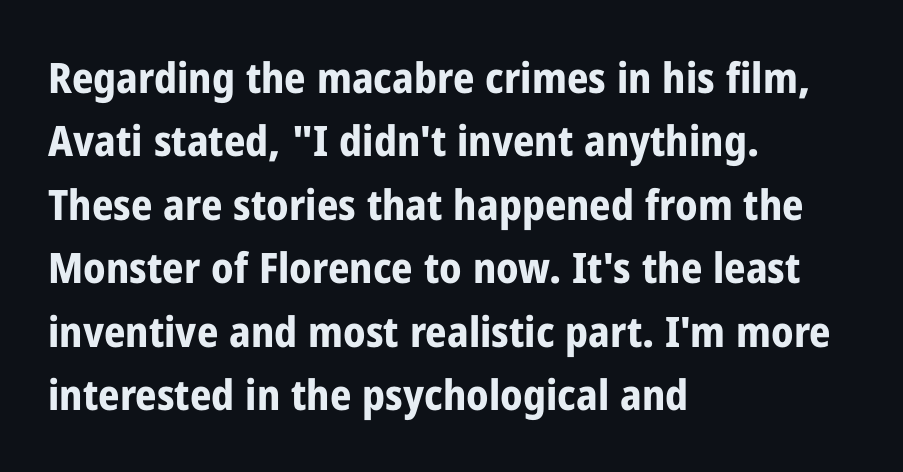
The image shows 42 px bold, condensed sans-serif type, upright; set left-aligned, normal line spacing (1.51x), normal letter spacing, not underlined; low stroke contrast and a medium x-height.
